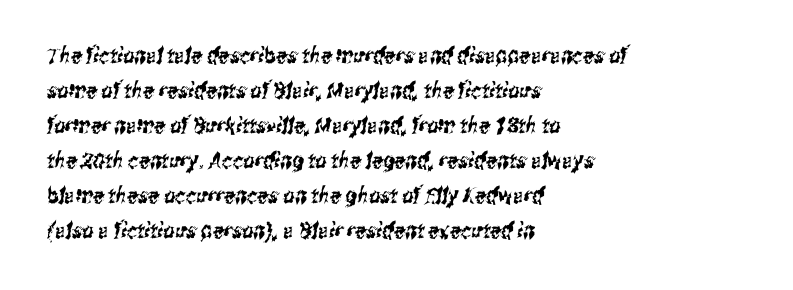
Q: Is the text underlined? A: No.
Q: How is the paragraph aligned? A: Left-aligned.
Q: Is the spacing between letters normal or unusually wide? A: Normal.
Q: Is the spacing between lines tight, normal or loose? A: Normal.
